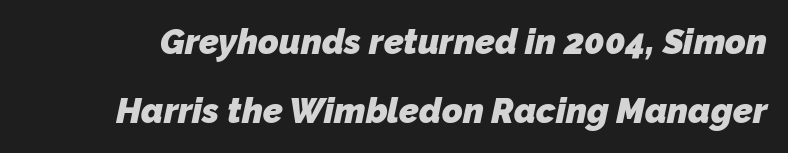
Q: Is the text bold? A: Yes.
Q: Is the typeface a serif or a sans-serif typeface? A: Sans-serif.
Q: Is the text underlined? A: No.
Q: Is the spacing between letters normal or unusually wide? A: Normal.
Q: Is the spacing between lines tight, normal or loose? A: Loose.
Q: Width (condensed, normal, or wide)? A: Normal.
Q: Stroke contrast? A: Low.
Q: x-height? A: Medium.
Q: Monospaced? A: No.
